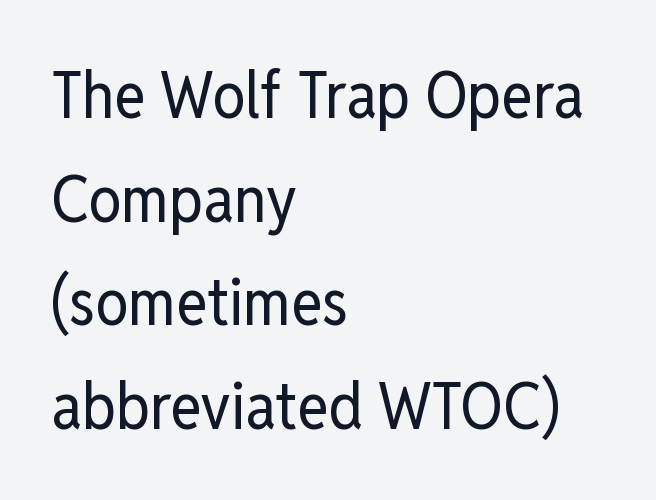
{"serif": "no", "italic": "no", "bold": "no", "weight": "regular", "width": "condensed", "stroke_contrast": "low", "x_height": "medium", "monospaced": "no", "underline": "no", "align": "left", "line_spacing": "normal", "line_spacing_ratio": 1.57, "letter_spacing": "normal", "letter_spacing_em": 0.0, "glyph_px": 66}
